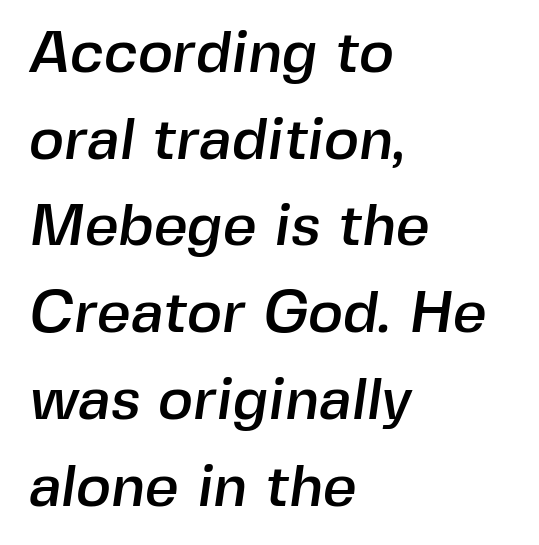
Q: Is the typeface a serif or a sans-serif typeface? A: Sans-serif.
Q: Is the text underlined? A: No.
Q: How is the paragraph aligned? A: Left-aligned.
Q: Is the spacing between letters normal or unusually wide? A: Normal.
Q: Is the spacing between lines tight, normal or loose? A: Normal.
Q: Width (condensed, normal, or wide)? A: Normal.
Q: x-height? A: Medium.
Q: Monospaced? A: No.
